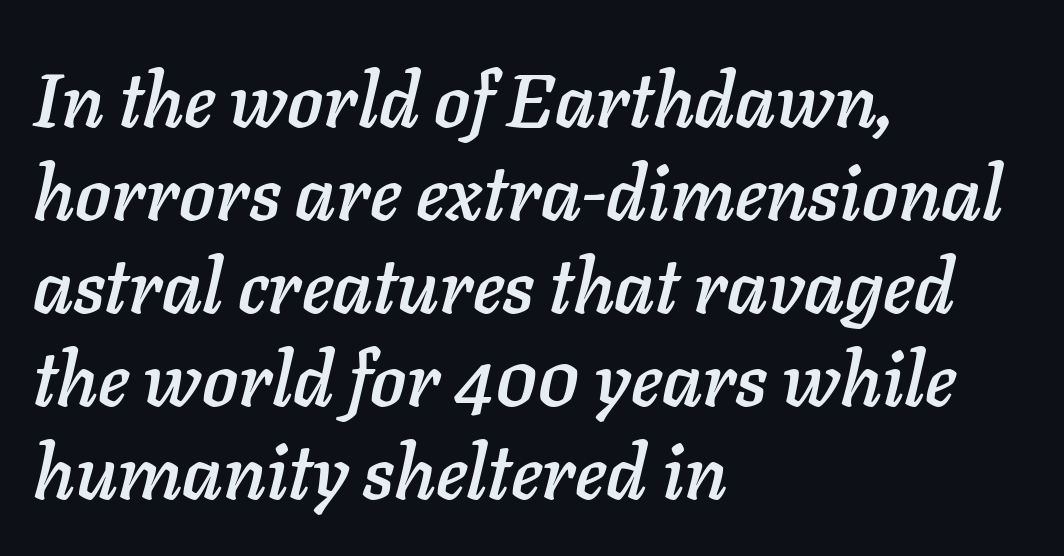
{"italic": "yes", "lean": "right", "slant_degrees": 11, "width": "normal", "stroke_contrast": "low", "x_height": "medium", "monospaced": "no", "underline": "no", "align": "left", "line_spacing_ratio": 1.24, "letter_spacing": "normal", "letter_spacing_em": 0.0, "glyph_px": 75}
